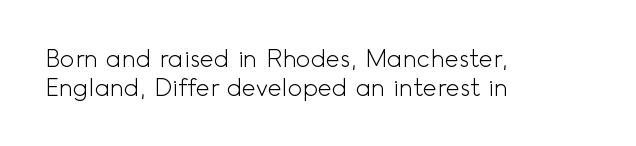
The strokes carry an ordinary text weight at most. Default kerning and tracking; the words read as compact shapes. The gap between lines stays unmarked. Does the lettering tilt? It doesn't — this is upright.
